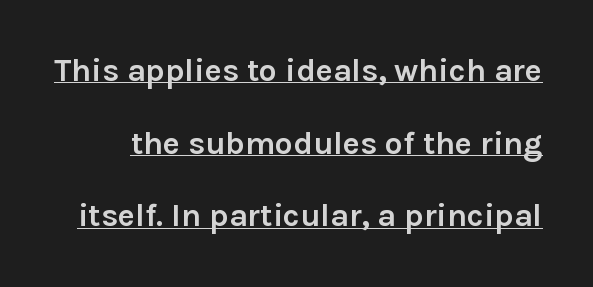
The image shows 32 px semibold sans-serif type, upright; set loose line spacing (2.27x), normal letter spacing, underlined; low stroke contrast and a medium x-height.
